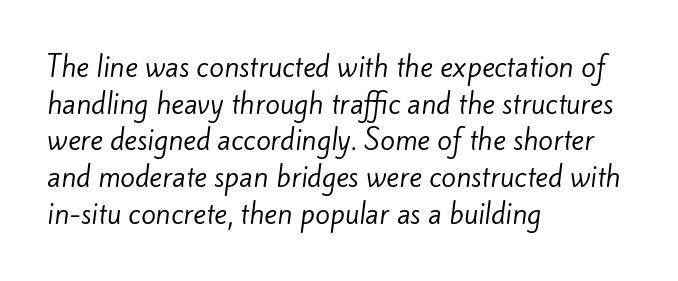
In terms of letterspacing, this is plain default setting. Check the space under the baseline: it is left empty. The typesetting does not lean heavy: it is not bold. In terms of leading, this rendering sits right in the middle.
